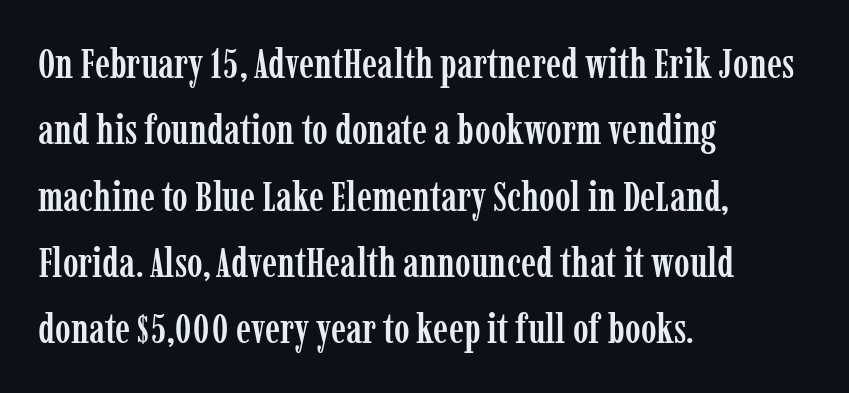
The image shows 42 px condensed serif type, upright; set left-aligned, normal line spacing (1.58x), normal letter spacing, not underlined; low stroke contrast and a medium x-height.
